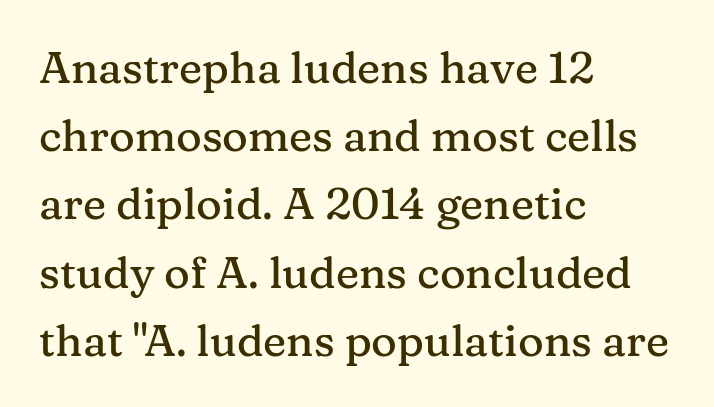
Q: Is the text italic (slanted)? A: No, it is upright.
Q: Is the typeface a serif or a sans-serif typeface? A: Serif.
Q: Is the text underlined? A: No.
Q: How is the paragraph aligned? A: Left-aligned.
Q: Is the spacing between letters normal or unusually wide? A: Normal.
Q: Is the spacing between lines tight, normal or loose? A: Normal.
Q: Width (condensed, normal, or wide)? A: Normal.
Q: Stroke contrast? A: Medium.
Q: x-height? A: Medium.
Q: Monospaced? A: No.
